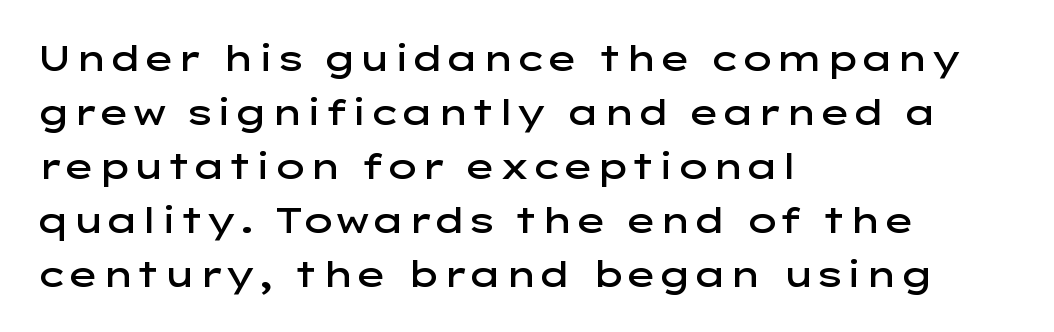
{"serif": "no", "italic": "no", "bold": "semi", "weight": "semibold", "width": "wide", "stroke_contrast": "low", "x_height": "medium", "monospaced": "no", "underline": "no", "align": "left", "line_spacing": "normal", "line_spacing_ratio": 1.54, "letter_spacing": "normal", "letter_spacing_em": 0.0, "glyph_px": 35}
